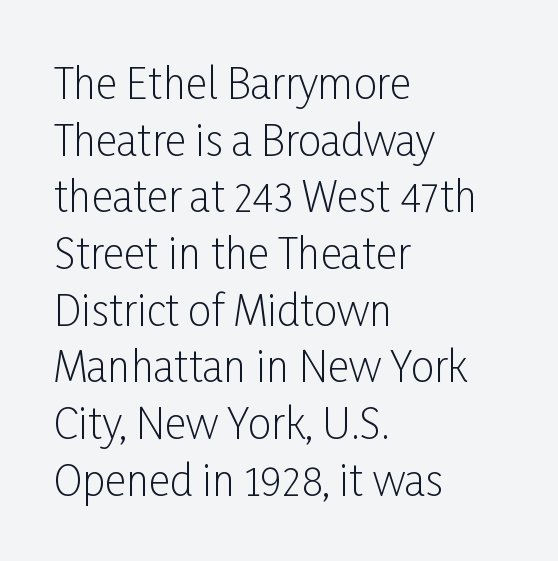
Nothing sits at the stroke ends, so this counts as sans-serif. The vertical gap from one line to the next is medium. Visually the block forms a straight wall on the left and a jagged coastline on the right. The axis of the letterforms is exactly vertical. Letters rest on an invisible, unmarked baseline. Varying glyph widths throughout — classic text-font behaviour.
